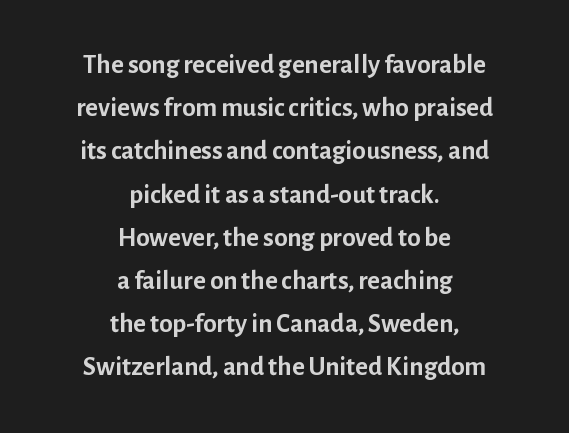
Quick note: not italic, upright. Quick note: underline off. Leftover space on each line is divided equally before and after the words. The characters look thick and weighty, a clear bold. Vertically, the passage feels balanced, rows spaced as you'd expect. The rendering keeps characters at their native spacing.
